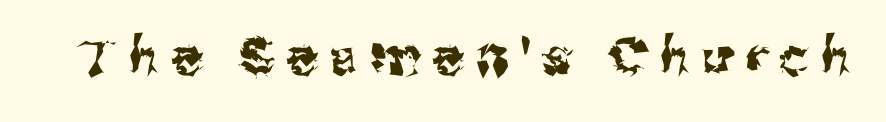
Tracking here is generous; glyphs stand well apart from one another. Ascenders rise straight up at ninety degrees. Check under the words: just untouched page. Classification — sans serif.
